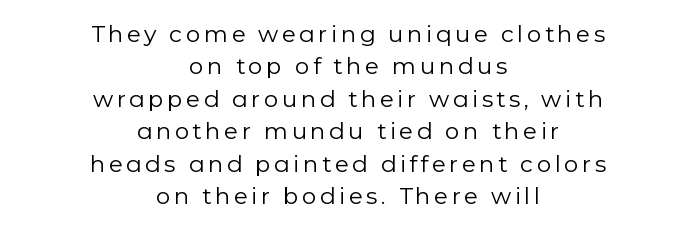
The rendering uses a moderate line-height, typical for paragraphs. The face looks like a standard text weight, possibly lighter. You can tell it's not italic because the verticals are truly vertical. Clear beneath every line of the passage.
